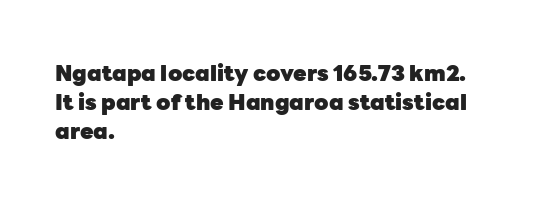
Q: Is the text bold? A: Yes.
Q: Is the text italic (slanted)? A: No, it is upright.
Q: Is the text underlined? A: No.
Q: How is the paragraph aligned? A: Left-aligned.
Q: Is the spacing between letters normal or unusually wide? A: Normal.
Q: Is the spacing between lines tight, normal or loose? A: Normal.
